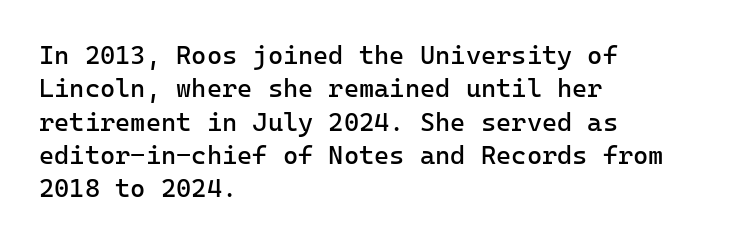
{"italic": "no", "bold": "no", "underline": "no", "align": "left", "line_spacing": "normal", "line_spacing_ratio": 1.28, "letter_spacing": "normal", "letter_spacing_em": 0.0, "glyph_px": 26}
